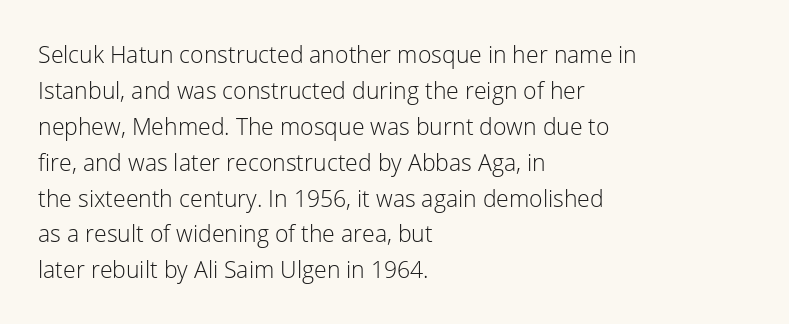
The image shows 23 px text type, upright; set left-aligned, normal line spacing (1.56x), normal letter spacing, not underlined.
